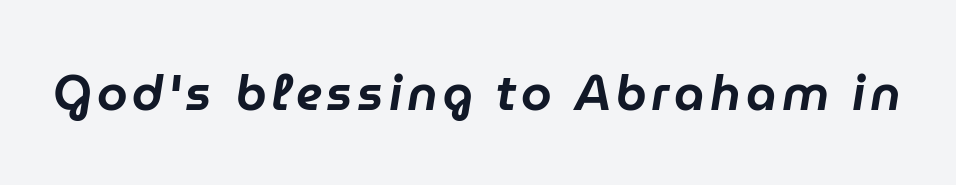
There's an unmistakable incline to the writing here. Clear beneath every line of the passage. Looks like regular typesetting: each glyph gets only the width it needs.
